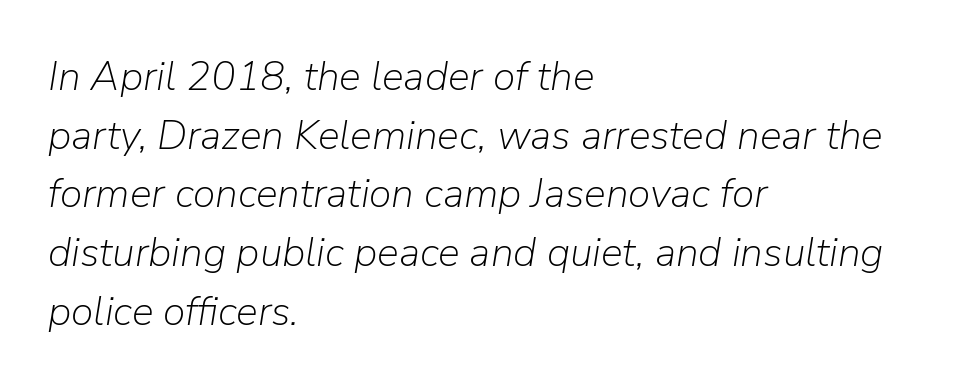
This is not heavy type; no bold has been used. The letterforms sit shoulder to shoulder at normal distance. Honestly, the row spacing looks completely unremarkable. There's an unmistakable incline to the writing here.
